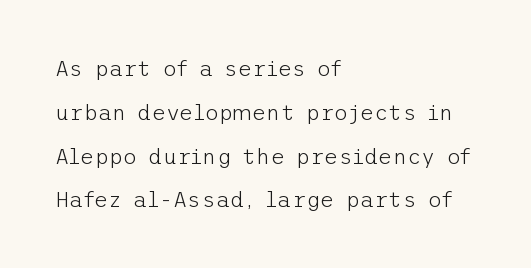
The image shows 22 px text type, upright; set left-aligned, loose line spacing (1.99x), normal letter spacing, not underlined.
